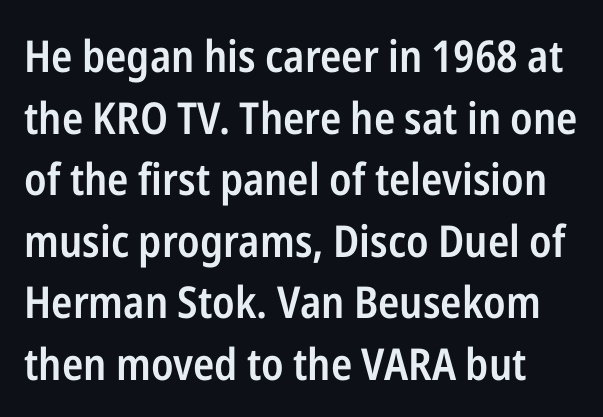
The image shows 44 px semibold, condensed sans-serif type, upright; set normal line spacing (1.4x), normal letter spacing, not underlined; low stroke contrast and a medium x-height.
